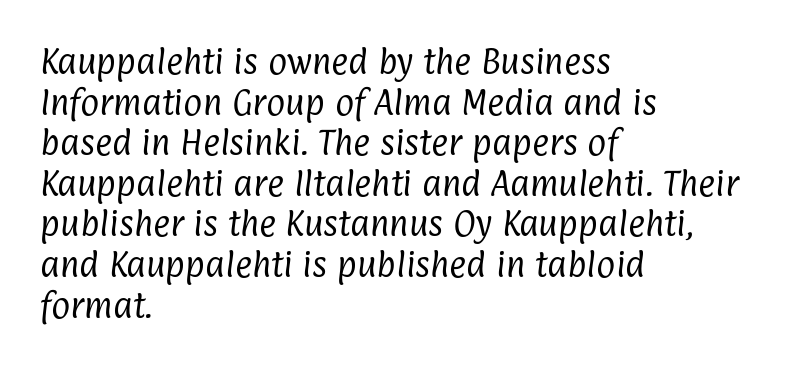
{"serif": "no", "bold": "no", "weight": "regular", "width": "condensed", "stroke_contrast": "low", "x_height": "medium", "monospaced": "no", "underline": "no", "align": "left", "line_spacing": "normal", "line_spacing_ratio": 1.4, "letter_spacing": "normal", "letter_spacing_em": 0.0, "glyph_px": 29}
